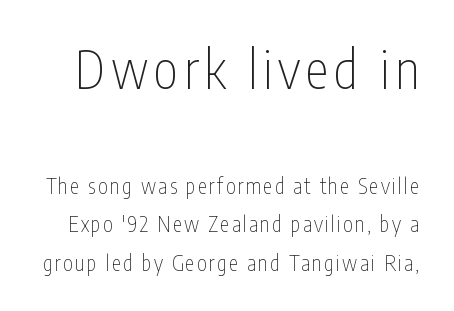
{"serif": "no", "italic": "no", "bold": "no", "weight": "thin", "width": "condensed", "stroke_contrast": "low", "x_height": "medium", "monospaced": "no", "underline": "no", "line_spacing_ratio": 1.83, "larger_block": "first", "size_ratio": 2.48, "glyph_px": 52}
